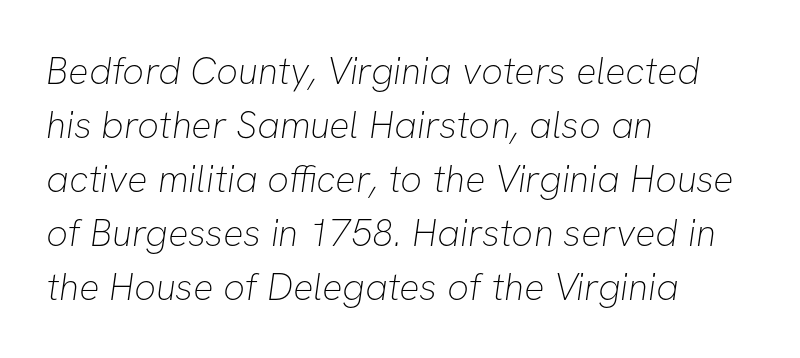
The image shows 38 px thin sans-serif type; set left-aligned, normal line spacing (1.42x), normal letter spacing, not underlined; low stroke contrast and a medium x-height.
